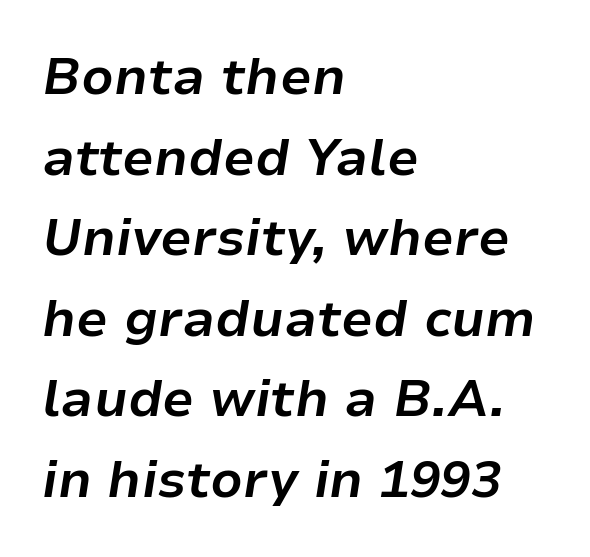
The image shows 51 px bold type, italic (leaning right); set left-aligned, normal line spacing (1.58x), normal letter spacing, not underlined; low stroke contrast and a medium x-height.
